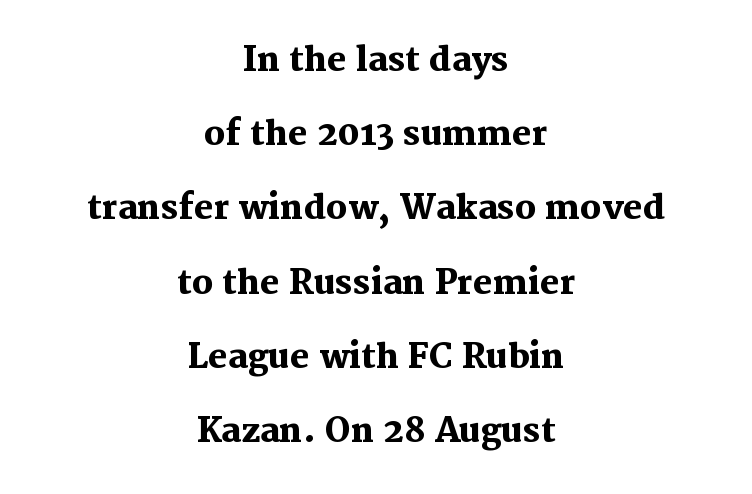
The image shows 33 px heavy serif type, upright; set centered, loose line spacing (2.25x), normal letter spacing, not underlined; medium stroke contrast and a medium x-height.
